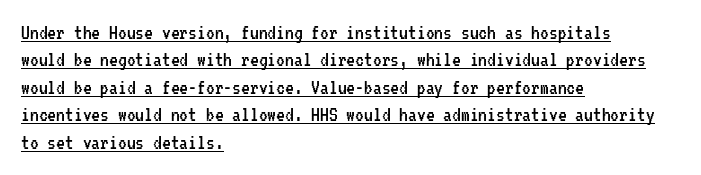
The compositor pushed each line to the left boundary. A light-to-regular cut is what we see here. Summary of vertical rhythm: regular, with standard interline spacing. Vertical strokes here are truly vertical. The gaps between neighbouring characters are ordinary and unremarkable.
